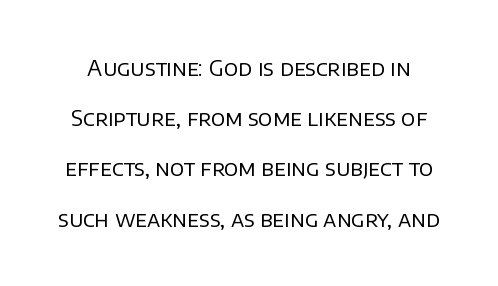
The image shows 21 px text type, upright; set loose line spacing (2.39x), normal letter spacing, not underlined.
